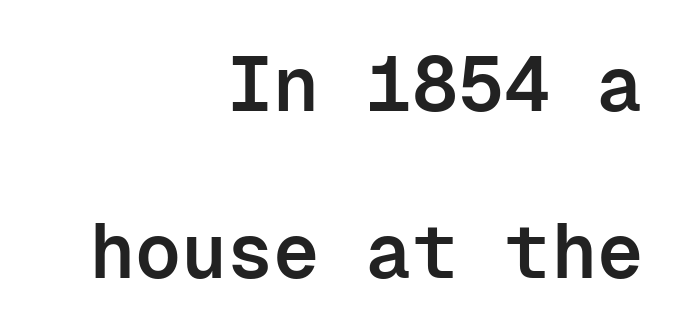
One glance says open: line gaps are wider than usual. Caption: semibold face, moderately heavy strokes. Letters rest on an invisible, unmarked baseline. The text was rendered using a sans face with plain stroke endings. The typography opts for an upright posture over an oblique one.
